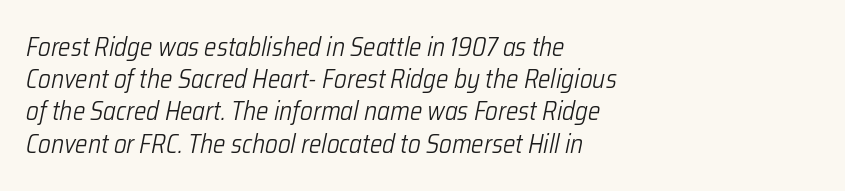
The image shows 26 px text type, italic (leaning right); set left-aligned, line spacing 1.24x, normal letter spacing, not underlined.
